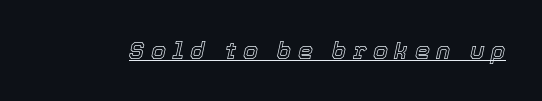
Q: Is the text italic (slanted)? A: Yes, it leans right by about 12 degrees.
Q: Is the text underlined? A: Yes.
Q: Is the spacing between letters normal or unusually wide? A: Unusually wide.
